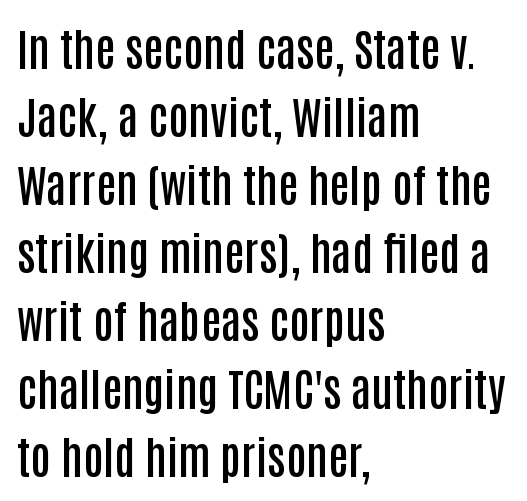
Q: Is the text bold? A: Semi-bold.
Q: Is the text italic (slanted)? A: No, it is upright.
Q: Is the typeface a serif or a sans-serif typeface? A: Sans-serif.
Q: Is the text underlined? A: No.
Q: How is the paragraph aligned? A: Left-aligned.
Q: Is the spacing between letters normal or unusually wide? A: Normal.
Q: Is the spacing between lines tight, normal or loose? A: Normal.
Q: Width (condensed, normal, or wide)? A: Condensed.
Q: Stroke contrast? A: Low.
Q: x-height? A: Large.
Q: Monospaced? A: No.
